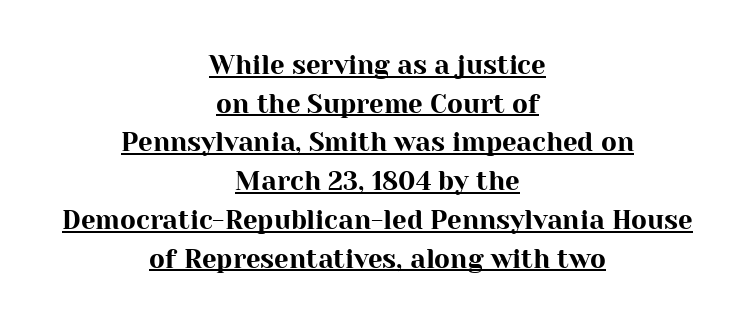
{"italic": "no", "underline": "yes", "align": "center", "line_spacing": "normal", "line_spacing_ratio": 1.49, "letter_spacing": "normal", "letter_spacing_em": 0.0, "glyph_px": 26}
